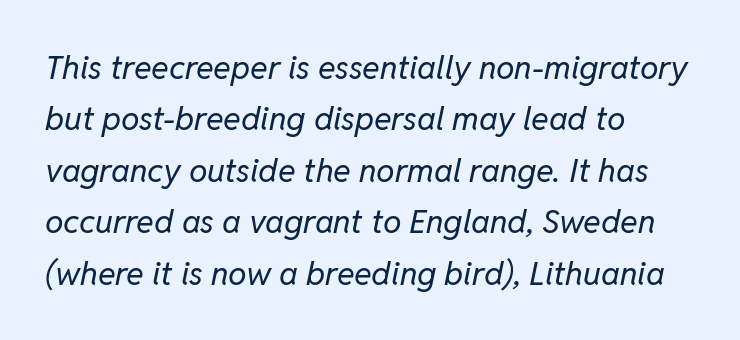
Q: Is the text bold? A: No.
Q: Is the text italic (slanted)? A: Yes, it leans right by about 11 degrees.
Q: Is the text underlined? A: No.
Q: How is the paragraph aligned? A: Left-aligned.
Q: Is the spacing between letters normal or unusually wide? A: Normal.
Q: Is the spacing between lines tight, normal or loose? A: Normal.
Q: Width (condensed, normal, or wide)? A: Normal.
Q: Stroke contrast? A: Low.
Q: x-height? A: Medium.
Q: Monospaced? A: No.
